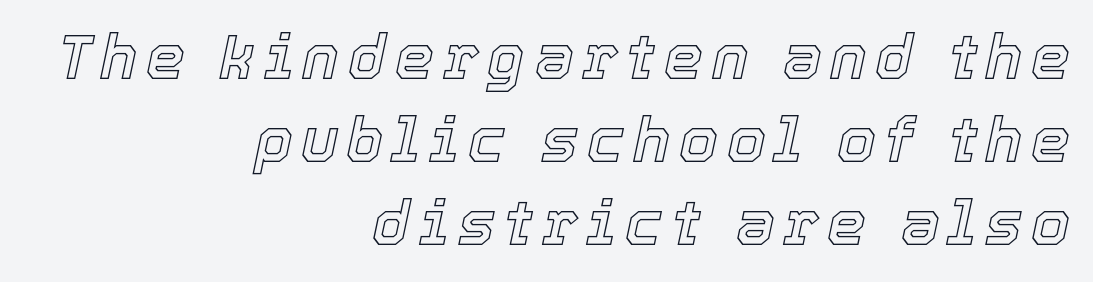
Q: Is the text italic (slanted)? A: Yes, it leans right by about 12 degrees.
Q: Is the text underlined? A: No.
Q: How is the paragraph aligned? A: Right-aligned.
Q: Is the spacing between lines tight, normal or loose? A: Normal.
Q: Width (condensed, normal, or wide)? A: Normal.
Q: x-height? A: Medium.
Q: Monospaced? A: No.
